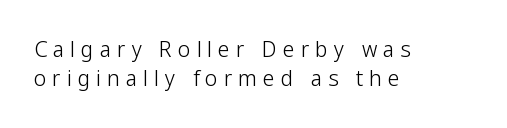
Q: Is the text bold? A: No.
Q: Is the text italic (slanted)? A: No, it is upright.
Q: Is the text underlined? A: No.
Q: How is the paragraph aligned? A: Left-aligned.
Q: Is the spacing between letters normal or unusually wide? A: Unusually wide.
Q: Is the spacing between lines tight, normal or loose? A: Normal.
